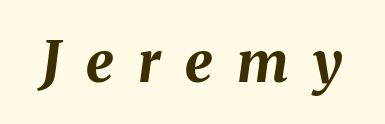
Q: Is the text bold? A: Yes.
Q: Is the text italic (slanted)? A: Yes, it leans right by about 8 degrees.
Q: Is the text underlined? A: No.
Q: Is the spacing between letters normal or unusually wide? A: Unusually wide.
Q: Width (condensed, normal, or wide)? A: Normal.
Q: Stroke contrast? A: Medium.
Q: x-height? A: Medium.
Q: Monospaced? A: No.
